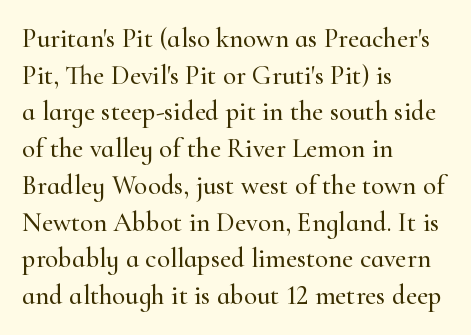
Alignment: flush left. The lettering stays uniformly vertical, giving the passage a roman look. The block of text has a typical density, with ordinary space between rows. Beneath every word, the page is bare. Compared with typical body copy, the letter spacing here is the same.
